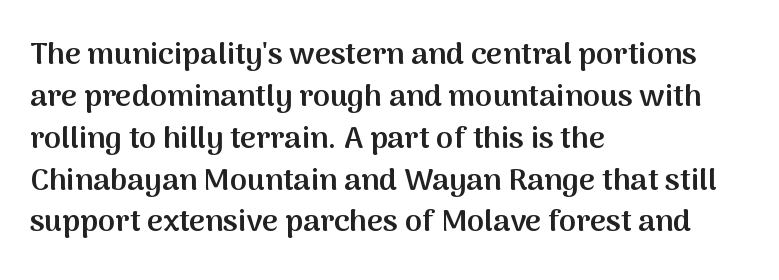
Evenly set lines give the paragraph a standard silhouette. A typesetter would call this zero additional tracking. Compared with a centered layout, this one pins lines to the left instead. These lines are composed in type without serifs. The letters advance in unequal steps, a hallmark of proportional type.
